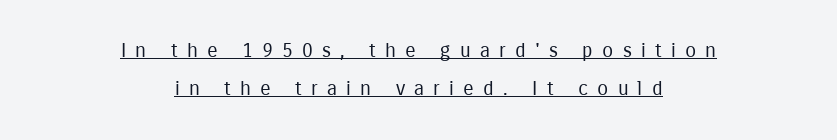
The image shows 20 px text type, upright; set centered, loose line spacing (1.92x), unusually wide letter spacing (+0.46 em), underlined.
